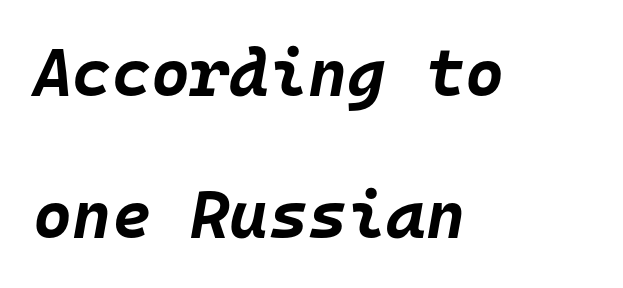
Q: Is the text bold? A: Yes.
Q: Is the text italic (slanted)? A: Yes, it leans right by about 10 degrees.
Q: Is the text underlined? A: No.
Q: How is the paragraph aligned? A: Left-aligned.
Q: Is the spacing between letters normal or unusually wide? A: Normal.
Q: Is the spacing between lines tight, normal or loose? A: Loose.
Q: Width (condensed, normal, or wide)? A: Normal.
Q: Stroke contrast? A: Low.
Q: x-height? A: Large.
Q: Monospaced? A: Yes.
